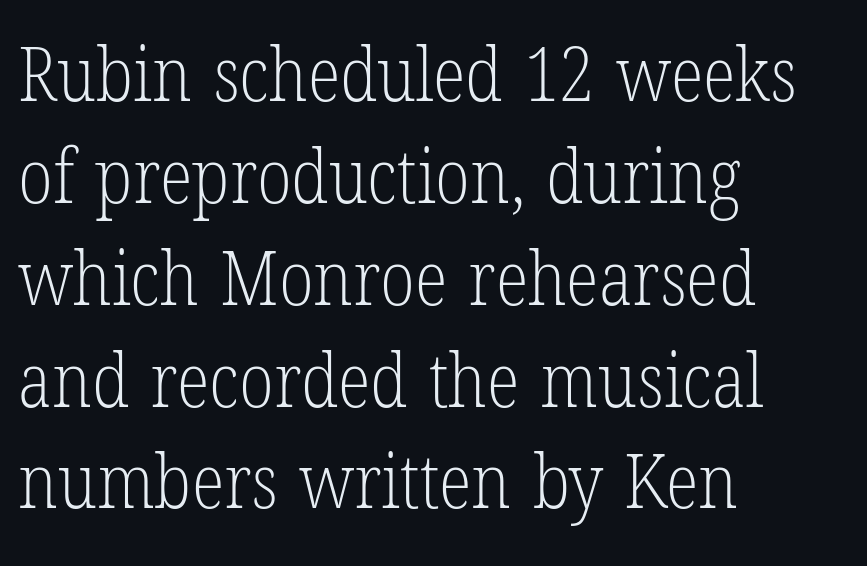
The image shows 76 px light, condensed serif type, upright; set left-aligned, normal line spacing (1.34x), normal letter spacing, not underlined; low stroke contrast and a medium x-height.
